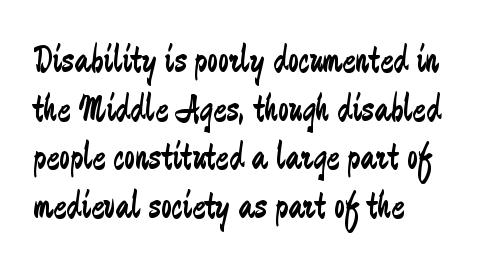
Varying glyph widths throughout — classic text-font behaviour. Lines of text with bare space underneath. Line beginnings align vertically; line endings do not. Reading down the column, the eye jumps a familiar distance to each next line. Font category for this specimen: sans-serif.
